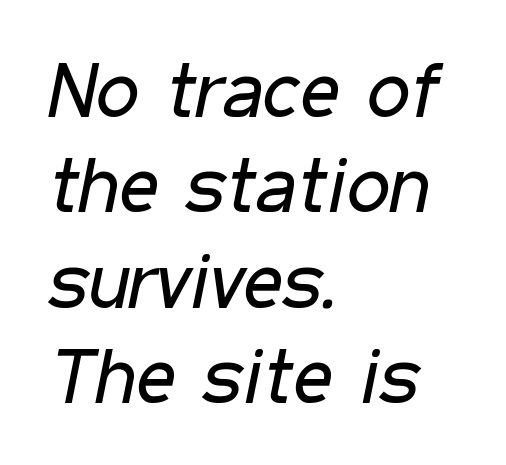
The image shows 77 px regular-weight, condensed type, italic (leaning right); set left-aligned, line spacing 1.24x, normal letter spacing, not underlined; low stroke contrast and a medium x-height.
